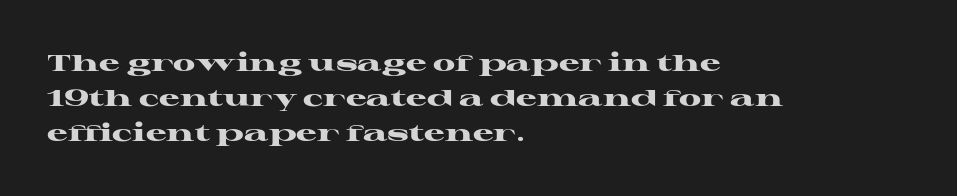
{"italic": "no", "bold": "yes", "underline": "no", "align": "left", "line_spacing": "normal", "line_spacing_ratio": 1.52, "letter_spacing": "normal", "letter_spacing_em": 0.0, "glyph_px": 23}
